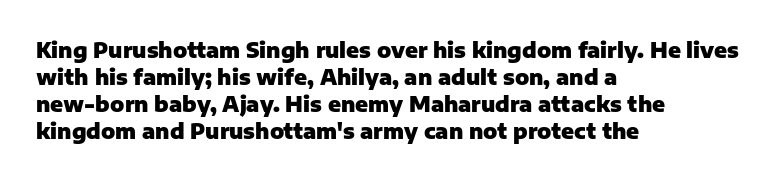
{"italic": "no", "bold": "yes", "underline": "no", "align": "left", "line_spacing": "normal", "line_spacing_ratio": 1.29, "letter_spacing": "normal", "letter_spacing_em": 0.0, "glyph_px": 21}
